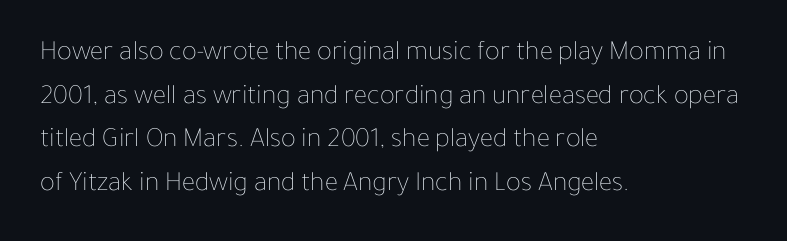
Q: Is the text bold? A: No.
Q: Is the text italic (slanted)? A: No, it is upright.
Q: Is the text underlined? A: No.
Q: How is the paragraph aligned? A: Left-aligned.
Q: Is the spacing between letters normal or unusually wide? A: Normal.
Q: Is the spacing between lines tight, normal or loose? A: Normal.
Q: Width (condensed, normal, or wide)? A: Normal.
Q: Stroke contrast? A: Low.
Q: x-height? A: Medium.
Q: Monospaced? A: No.
